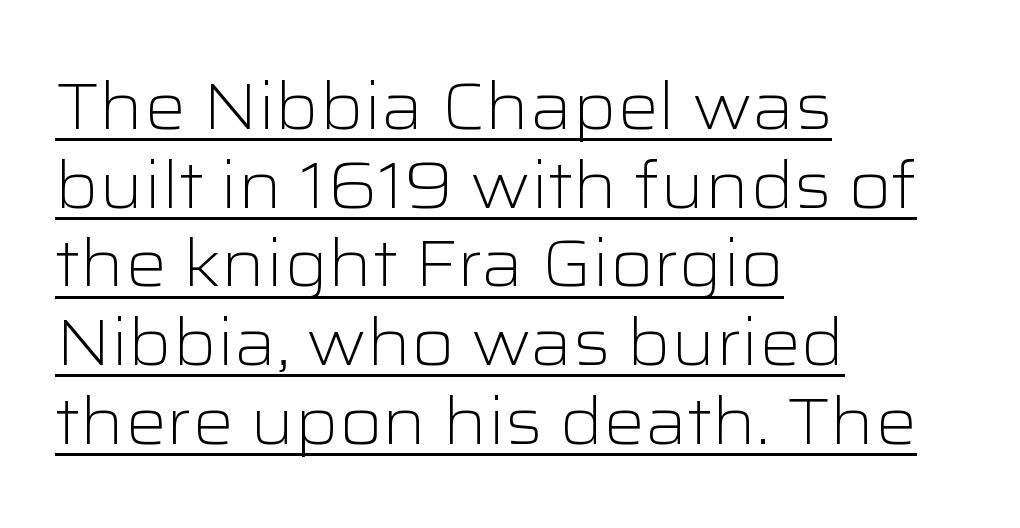
Q: Is the text bold? A: No.
Q: Is the text italic (slanted)? A: No, it is upright.
Q: Is the typeface a serif or a sans-serif typeface? A: Sans-serif.
Q: Is the text underlined? A: Yes.
Q: How is the paragraph aligned? A: Left-aligned.
Q: Is the spacing between letters normal or unusually wide? A: Normal.
Q: Width (condensed, normal, or wide)? A: Wide.
Q: Stroke contrast? A: Low.
Q: x-height? A: Medium.
Q: Monospaced? A: No.
